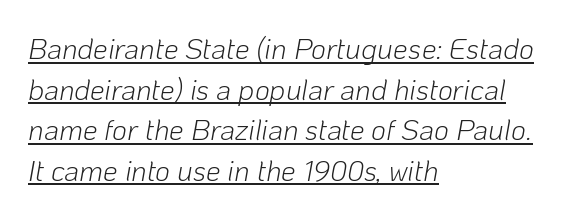
{"italic": "yes", "lean": "right", "slant_degrees": 10, "bold": "no", "weight": "light", "width": "normal", "stroke_contrast": "low", "x_height": "medium", "monospaced": "no", "underline": "yes", "align": "left", "line_spacing": "normal", "line_spacing_ratio": 1.4, "letter_spacing": "normal", "letter_spacing_em": 0.0, "glyph_px": 29}
